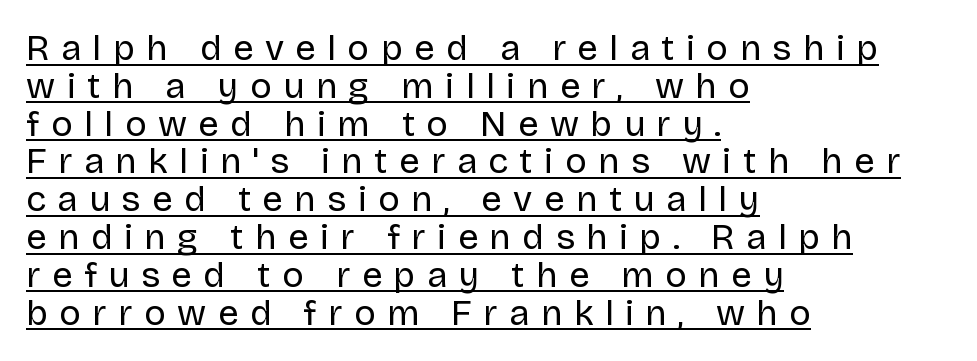
Whoever set this chose condensed vertical rhythm over breathing room. You could not count columns in this text — the font is proportionally spaced. Quick note: underline on. Inter-character spacing is expanded well beyond the font's built-in metrics.
